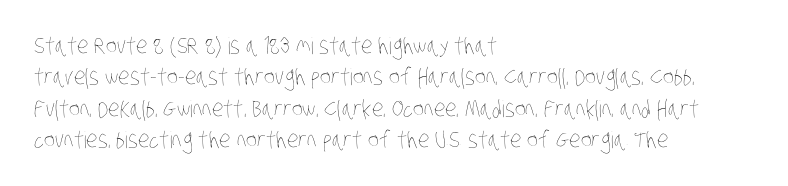
The image shows 23 px text type; set left-aligned, normal line spacing (1.36x), normal letter spacing, not underlined.
